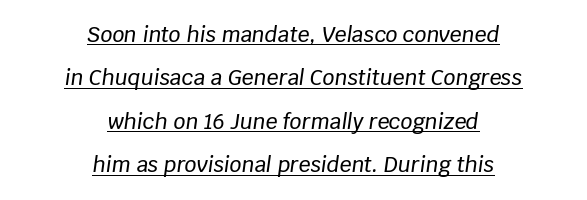
Each line is balanced around a shared central axis. One glance says open: line gaps are wider than usual. Check the space under the baseline: a stroke is drawn there. Designer's note — italics engaged. No extra tracking has been applied to these lines.
